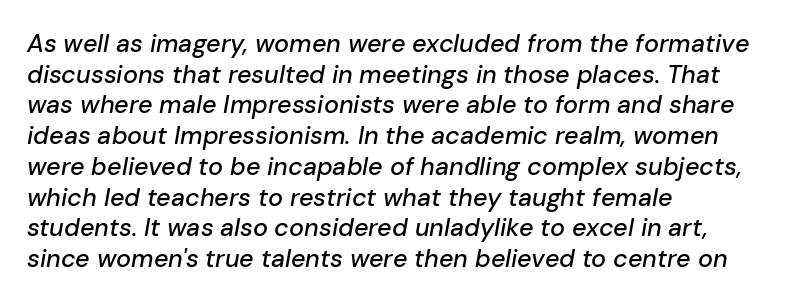
Q: Is the text italic (slanted)? A: Yes, it leans right by about 10 degrees.
Q: Is the text underlined? A: No.
Q: How is the paragraph aligned? A: Left-aligned.
Q: Is the spacing between letters normal or unusually wide? A: Normal.
